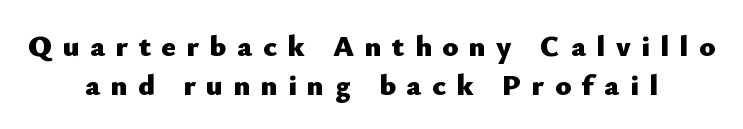
The letters stand upright; this is a roman face. Note the varied advance widths — an 'i' is clearly narrower than an 'm'. This sample is center-justified, so both line endings float freely. Words appear elongated and porous because spacing is wide. Lines of text with bare space underneath.
